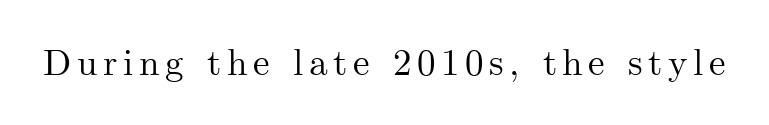
The image shows 37 px serif type, upright; set not underlined; medium stroke contrast and a small x-height.
